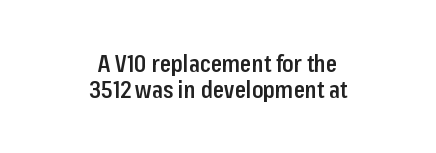
Characters follow at the spacing the type designer built in. Line spacing here is tight. This rendering features lettering with no underline. One-word summary of the alignment: center. The lettering stays uniformly vertical, giving the passage a roman look. Slightly chunky letters — semibold, I'd say, not full bold.
